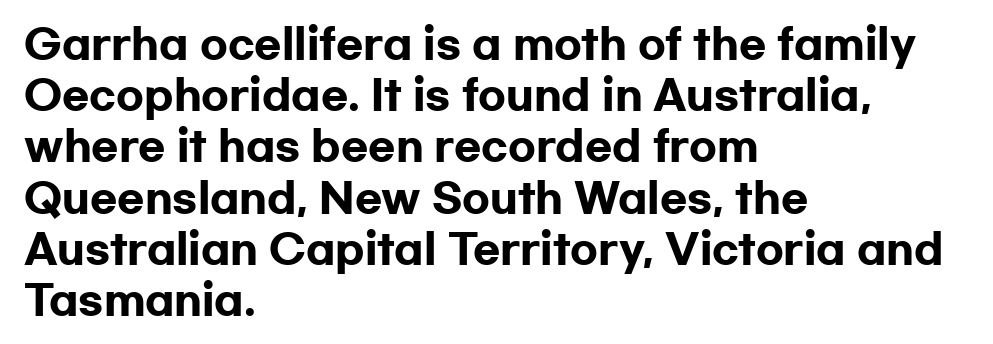
Q: Is the text bold? A: Yes.
Q: Is the text italic (slanted)? A: No, it is upright.
Q: Is the typeface a serif or a sans-serif typeface? A: Sans-serif.
Q: Is the text underlined? A: No.
Q: How is the paragraph aligned? A: Left-aligned.
Q: Is the spacing between letters normal or unusually wide? A: Normal.
Q: Is the spacing between lines tight, normal or loose? A: Normal.
Q: Width (condensed, normal, or wide)? A: Wide.
Q: Stroke contrast? A: Low.
Q: x-height? A: Medium.
Q: Monospaced? A: No.
